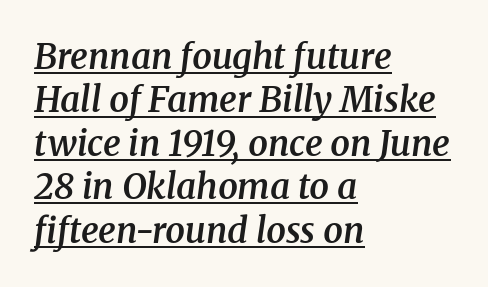
{"serif": "yes", "italic": "yes", "lean": "right", "slant_degrees": 8, "bold": "semi", "weight": "semibold", "width": "normal", "stroke_contrast": "medium", "x_height": "medium", "monospaced": "no", "underline": "yes", "align": "left", "line_spacing_ratio": 1.24, "letter_spacing": "normal", "letter_spacing_em": 0.0, "glyph_px": 35}
